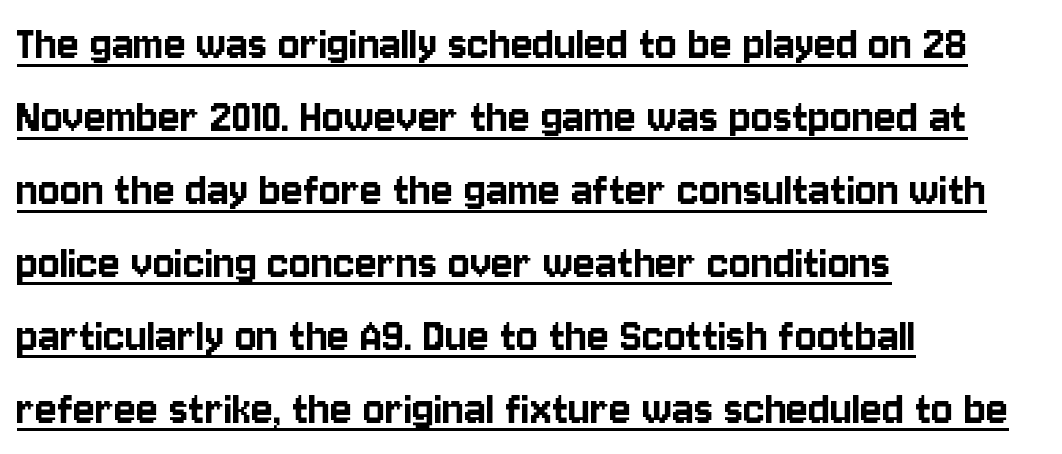
The image shows 51 px condensed sans-serif type, upright; set left-aligned, normal line spacing (1.43x), normal letter spacing, underlined; low stroke contrast and a large x-height.
